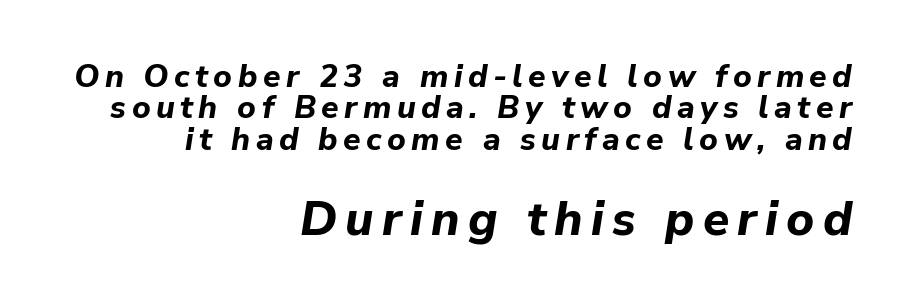
Stroke thickness is high; the sample reads as a true bold. The passage shown stacks its lines with hardly any gap. The face used here has a pronounced slope to its letters. The passage shown is typed in a proportional face where columns would drift.
